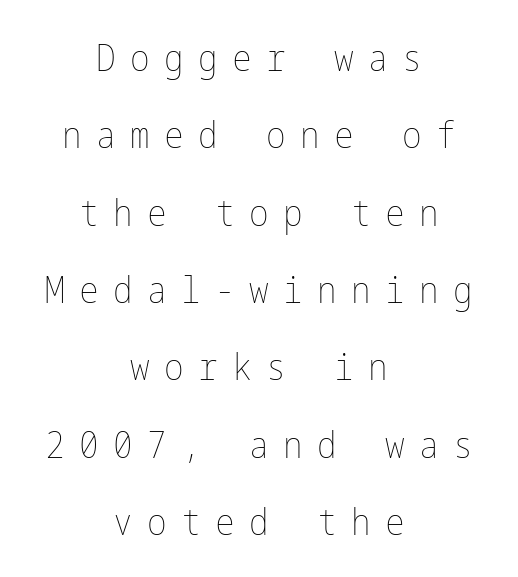
The image shows 37 px thin, condensed type, upright; set centered, loose line spacing (2.09x), unusually wide letter spacing (+0.39 em), not underlined; low stroke contrast and a medium x-height.
